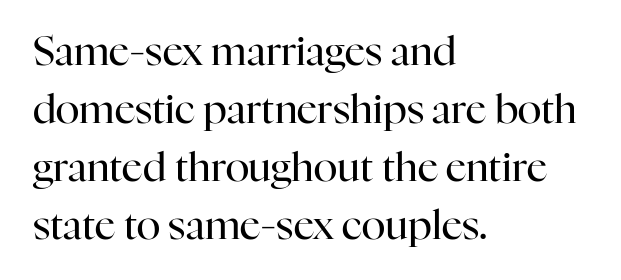
{"serif": "yes", "italic": "no", "bold": "no", "weight": "regular", "width": "normal", "stroke_contrast": "high", "x_height": "medium", "monospaced": "no", "underline": "no", "align": "left", "line_spacing": "normal", "line_spacing_ratio": 1.45, "letter_spacing": "normal", "letter_spacing_em": 0.0, "glyph_px": 40}
